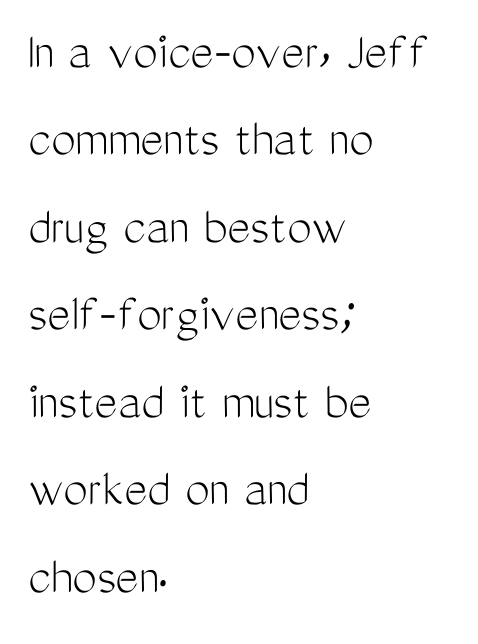
The space directly below the letters is spotless. This block has exactly the height ordinary leading produces. This is the regular roman posture of the typeface. The face used here is proportionally spaced, like ordinary book or web type.
